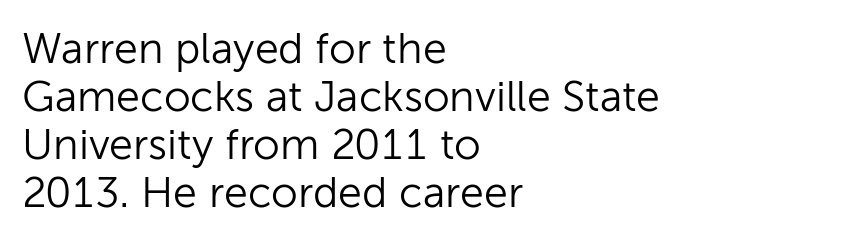
{"serif": "no", "italic": "no", "bold": "no", "weight": "light", "width": "normal", "stroke_contrast": "low", "x_height": "medium", "monospaced": "no", "underline": "no", "align": "left", "line_spacing": "tight", "line_spacing_ratio": 1.12, "letter_spacing": "normal", "letter_spacing_em": 0.0, "glyph_px": 43}
